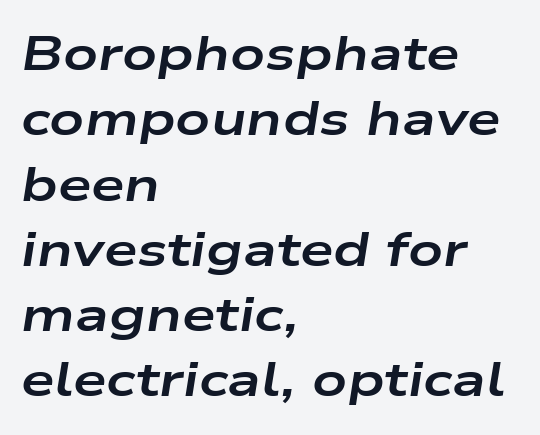
The image shows 48 px bold, wide type, italic (leaning right); set left-aligned, normal line spacing (1.36x), normal letter spacing, not underlined; low stroke contrast and a medium x-height.
